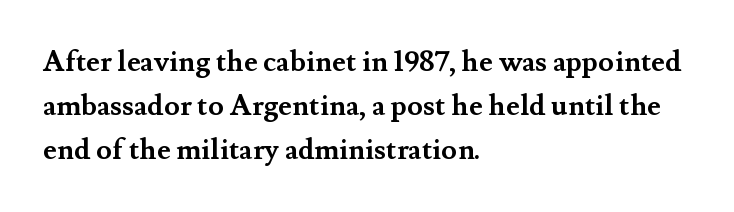
Does the copy run flush right? No — it runs flush left. The type sits square on the baseline with zero lean. The foot of each line stays bare and open. The vertical gap from one line to the next is medium. Serifs: yes, visible at the terminals of the letterforms.
